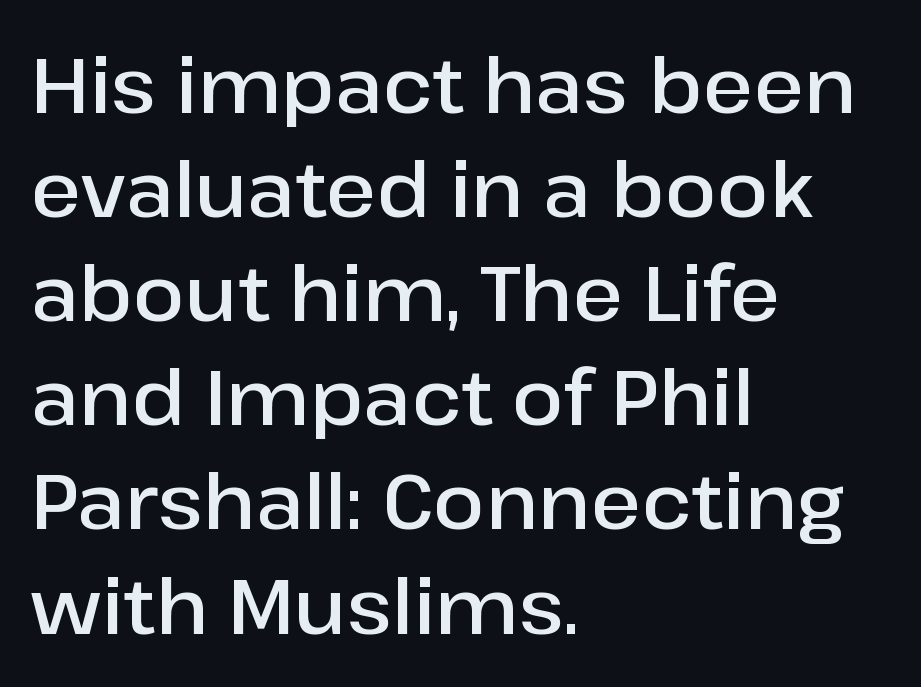
Bold? Not quite — semibold, heavier than regular but stopping short. Nothing unusual about the tracking: characters are spaced as the font intends. Line spacing here is normal. You can tell it's not italic because the verticals are truly vertical. This sample is left-justified, so line endings fall wherever the words run out. Each letter keeps its own natural width here, so spacing adapts to shape.
